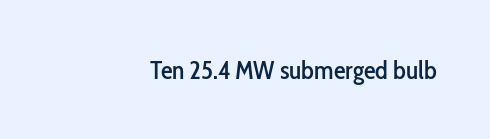
{"italic": "no", "underline": "no", "align": "right", "letter_spacing": "normal", "letter_spacing_em": 0.0, "glyph_px": 26}
